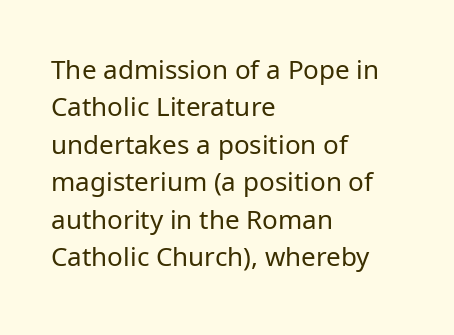
Q: Is the text bold? A: No.
Q: Is the text italic (slanted)? A: No, it is upright.
Q: Is the text underlined? A: No.
Q: How is the paragraph aligned? A: Left-aligned.
Q: Is the spacing between letters normal or unusually wide? A: Normal.
Q: Is the spacing between lines tight, normal or loose? A: Normal.
